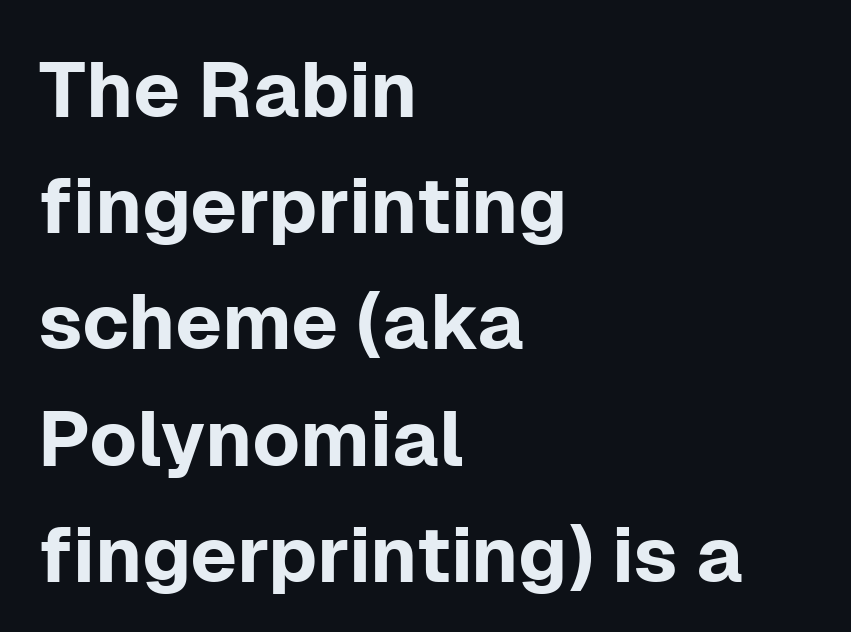
Each letter keeps its own natural width here, so spacing adapts to shape. It's the straight-up-and-down kind of type. No extra tracking has been applied to these lines. Visually the block forms a straight wall on the left and a jagged coastline on the right.
